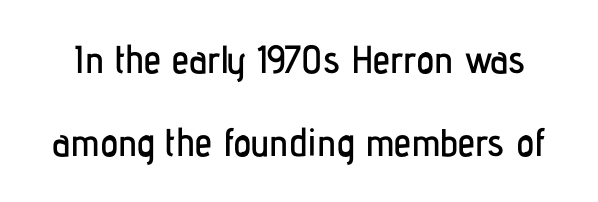
{"serif": "no", "italic": "no", "width": "condensed", "stroke_contrast": "low", "x_height": "medium", "monospaced": "no", "underline": "no", "line_spacing": "loose", "line_spacing_ratio": 2.13, "letter_spacing": "normal", "letter_spacing_em": 0.0, "glyph_px": 39}
